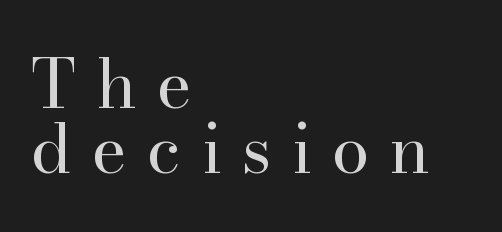
{"serif": "yes", "italic": "no", "bold": "no", "weight": "regular", "width": "normal", "stroke_contrast": "high", "x_height": "small", "monospaced": "no", "underline": "no", "align": "left", "line_spacing": "tight", "line_spacing_ratio": 0.95, "letter_spacing": "wide", "letter_spacing_em": 0.29, "glyph_px": 68}
